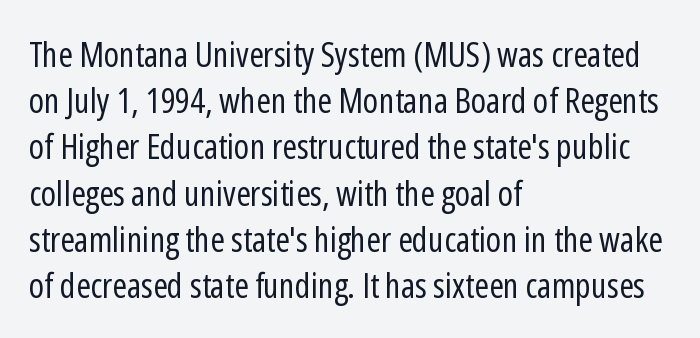
Descenders are the only things crossing below the line. Short and long lines alike share a common starting point at left. Between one letter and the next there's only the usual sliver of space. Notice how descenders clear the ascenders below comfortably — that's standard leading. Style check: upright.
